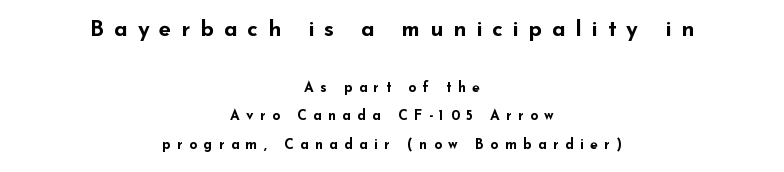
{"italic": "no", "bold": "yes", "underline": "no", "align": "center", "line_spacing": "loose", "line_spacing_ratio": 2.02, "letter_spacing": "wide", "letter_spacing_em": 0.45, "larger_block": "first", "size_ratio": 1.57, "glyph_px": 22}
